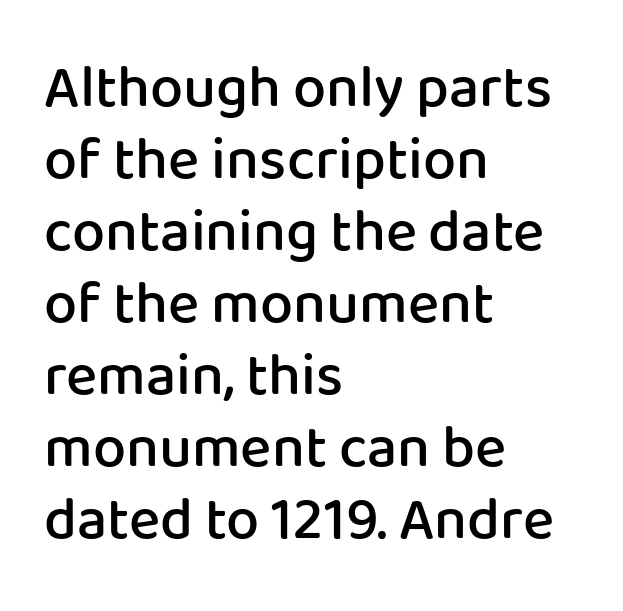
The image shows 59 px semibold sans-serif type, upright; set left-aligned, line spacing 1.22x, normal letter spacing, not underlined; low stroke contrast and a medium x-height.
